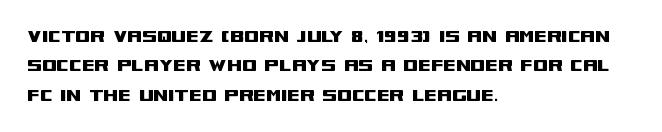
{"italic": "no", "underline": "no", "align": "left", "line_spacing": "normal", "line_spacing_ratio": 1.4, "letter_spacing": "normal", "letter_spacing_em": 0.0, "glyph_px": 21}
